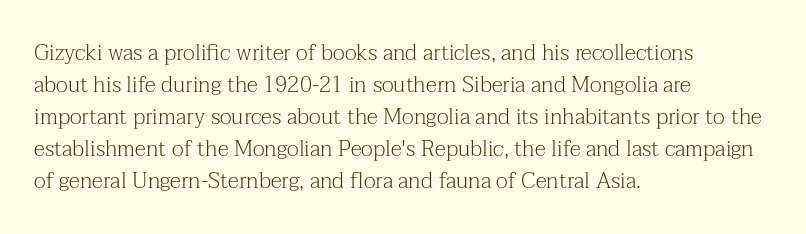
This sample uses an upright cut, with every glyph sitting square on the baseline. Check the space under the baseline: it is left empty. These lines are set flush left with a ragged right edge. Weight: not bold — regular or lighter.
